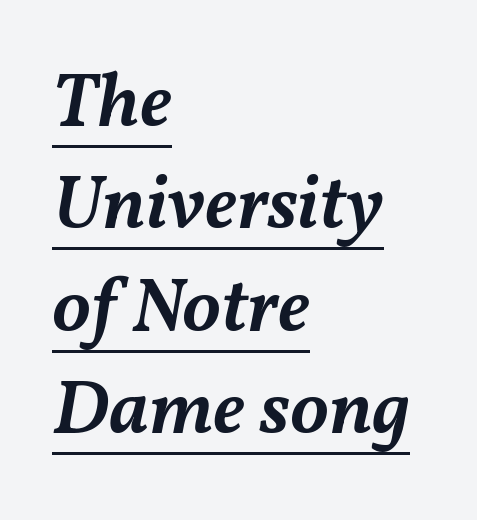
A normal amount of white space separates one row of letters from the next. A somewhat darkened texture: the type is semibold rather than bold. Looks like regular typesetting: each glyph gets only the width it needs. The specimen includes a rule beneath the text block's lines. In terms of posture, this sample is oblique. Glyph-to-glyph distance matches everyday printed text.
